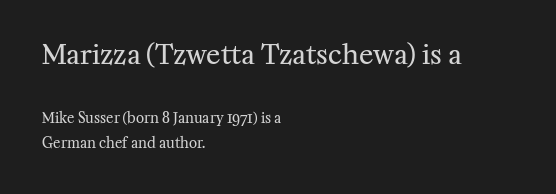
{"italic": "no", "bold": "no", "underline": "no", "align": "left", "line_spacing_ratio": 1.77, "letter_spacing": "normal", "letter_spacing_em": 0.0, "larger_block": "first", "size_ratio": 1.93, "glyph_px": 27}
